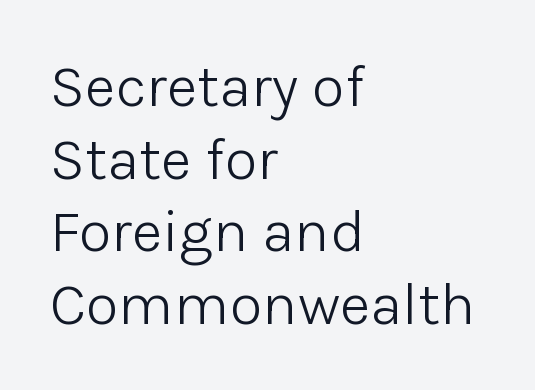
The face used here is proportionally spaced, like ordinary book or web type. Has an underline been added? It has not. The letters sit at their default tracking, neither squeezed nor spread. Ink coverage per letter is moderate at most. In terms of posture, this sample is upright. The passage shown is typeset with a sans-serif family.
